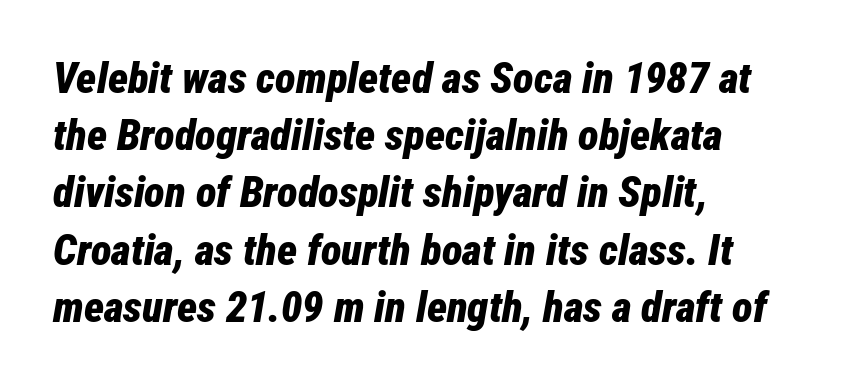
The passage shown is typed in a proportional face where columns would drift. The passage shown has conventional tracking throughout. A clean baseline with only descenders dipping below it. The strokes are fattened all the way to bold.
